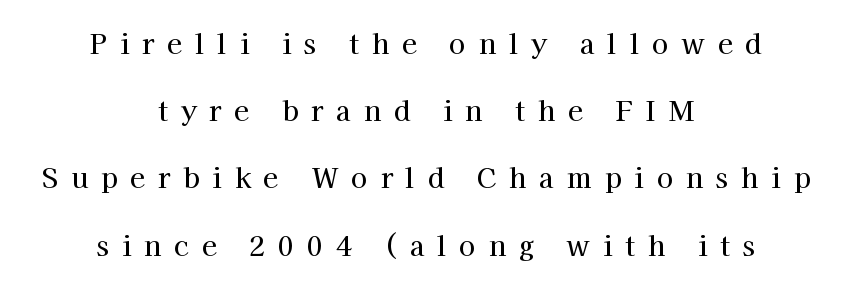
The image shows 27 px text type, upright; set centered, loose line spacing (2.49x), unusually wide letter spacing (+0.48 em), not underlined.
